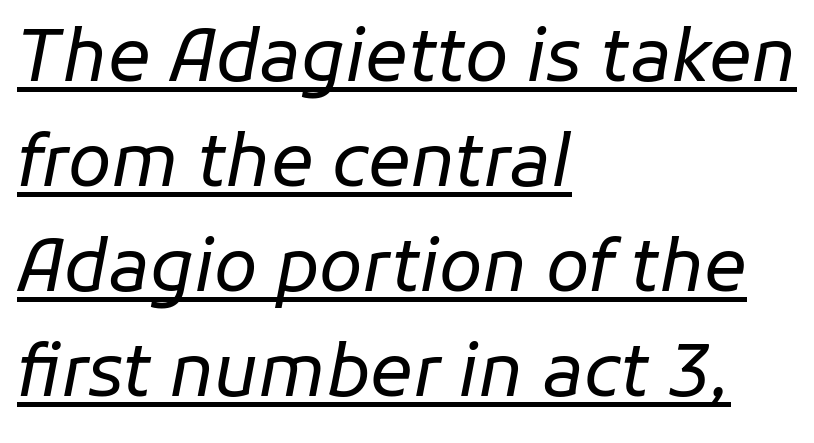
Tracking value appears to be zero — textbook default spacing. Somebody hit Ctrl+U on this one — the words are underlined. The passage shown stacks its lines at a standard gap. Designer's note — italics engaged. In CSS terms this would be text-align: left. The face used here is proportionally spaced, like ordinary book or web type.
